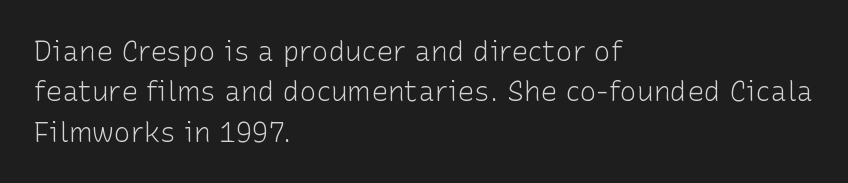
{"serif": "no", "italic": "no", "bold": "no", "weight": "light", "width": "normal", "stroke_contrast": "low", "x_height": "medium", "monospaced": "no", "underline": "no", "align": "left", "line_spacing": "normal", "line_spacing_ratio": 1.44, "letter_spacing": "normal", "letter_spacing_em": 0.0, "glyph_px": 28}
